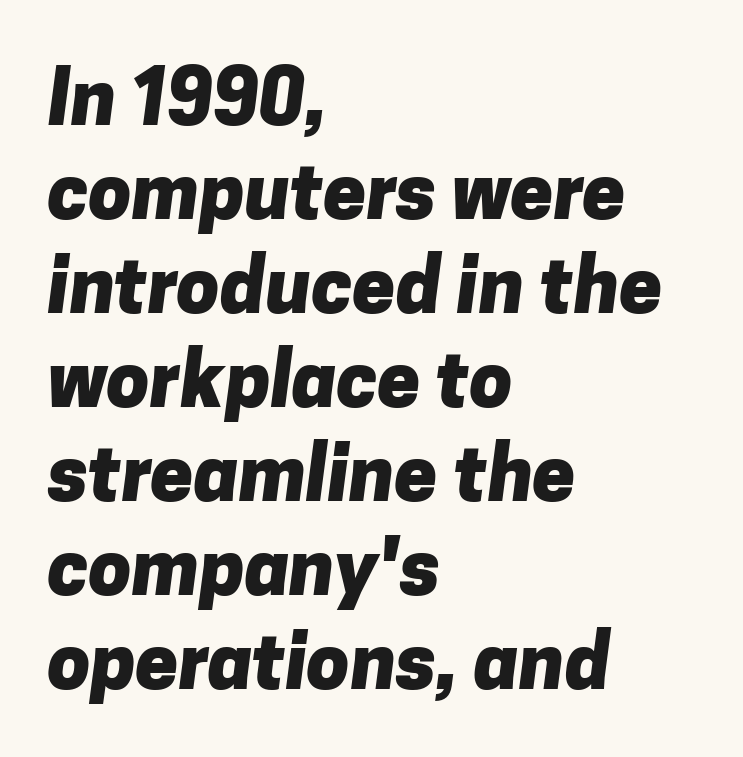
The letters advance in unequal steps, a hallmark of proportional type. The passage shown is typeset with a sans-serif family. This sample uses plain, unmodified letter spacing. Each row of text sits above clean, open space. The ragged edge is on the right, which tells us the setting is flush left.
